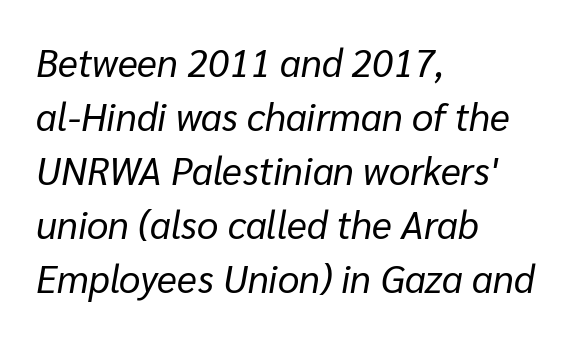
{"italic": "yes", "lean": "right", "slant_degrees": 10, "bold": "no", "weight": "regular", "width": "normal", "stroke_contrast": "low", "x_height": "medium", "monospaced": "no", "underline": "no", "align": "left", "line_spacing": "normal", "line_spacing_ratio": 1.42, "letter_spacing": "normal", "letter_spacing_em": 0.0, "glyph_px": 38}
